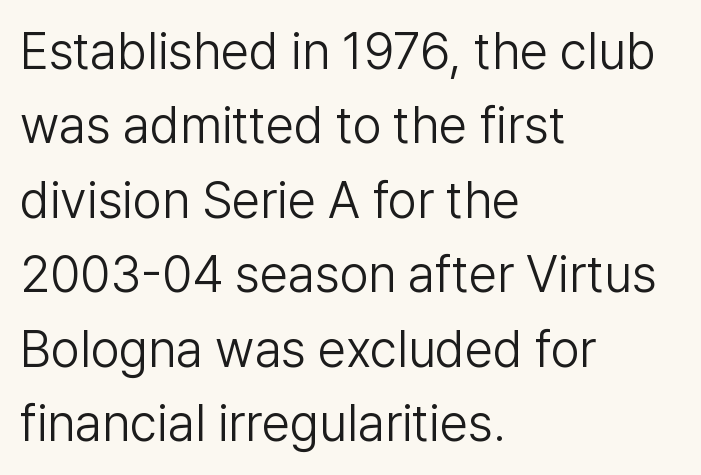
The image shows 51 px light sans-serif type, upright; set left-aligned, normal line spacing (1.46x), normal letter spacing, not underlined; low stroke contrast and a medium x-height.
